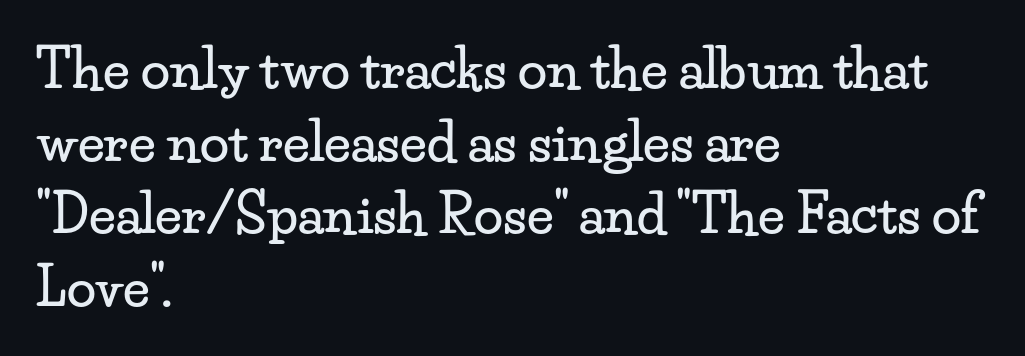
{"serif": "yes", "italic": "no", "width": "wide", "stroke_contrast": "low", "x_height": "small", "monospaced": "no", "underline": "no", "align": "left", "line_spacing": "normal", "line_spacing_ratio": 1.37, "letter_spacing": "normal", "letter_spacing_em": 0.0, "glyph_px": 53}
